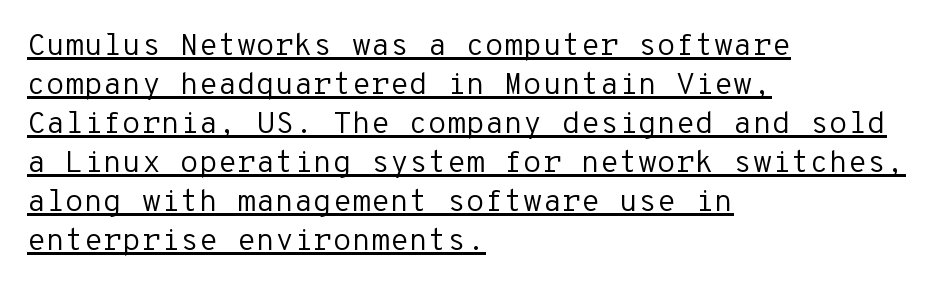
The specimen includes a rule beneath the text block's lines. The passage shown is typed in a monospace face where columns stay perfectly aligned. What's the leading like? Ordinary, nothing unusual. Line beginnings align vertically; line endings do not. What kind of face is this? One without serifs — a sans.
